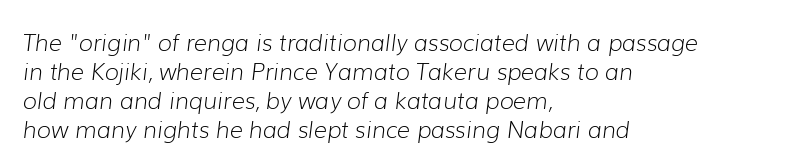
If you drew a ruler down the left edge, every line would touch it. This sample uses an oblique cut, with every glyph tilted off the vertical. The cut favours lightness, reaching ordinary text weight at its darkest. Check under the words: just untouched page.
